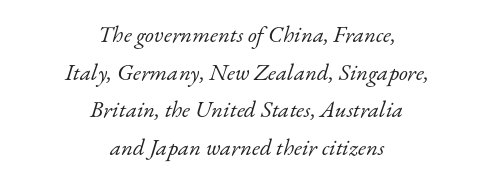
Q: Is the text bold? A: No.
Q: Is the text italic (slanted)? A: Yes, it leans right by about 17 degrees.
Q: Is the text underlined? A: No.
Q: How is the paragraph aligned? A: Centered.
Q: Is the spacing between letters normal or unusually wide? A: Normal.
Q: Is the spacing between lines tight, normal or loose? A: Normal.
